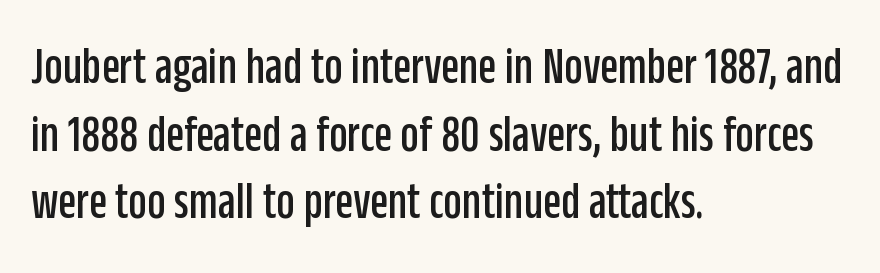
Q: Is the text italic (slanted)? A: No, it is upright.
Q: Is the typeface a serif or a sans-serif typeface? A: Sans-serif.
Q: Is the text underlined? A: No.
Q: How is the paragraph aligned? A: Left-aligned.
Q: Is the spacing between letters normal or unusually wide? A: Normal.
Q: Is the spacing between lines tight, normal or loose? A: Normal.
Q: Width (condensed, normal, or wide)? A: Condensed.
Q: Stroke contrast? A: Low.
Q: x-height? A: Large.
Q: Monospaced? A: No.
